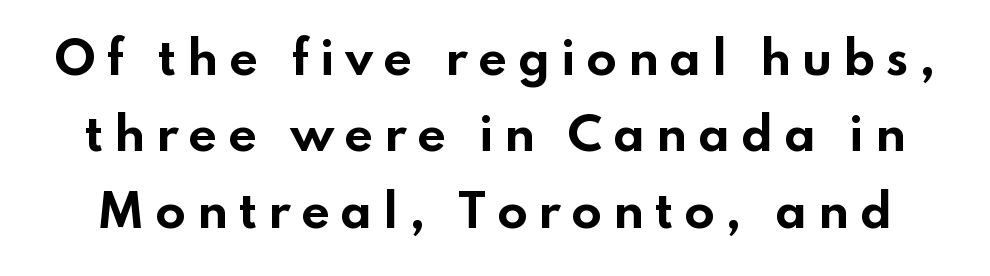
{"serif": "no", "italic": "no", "bold": "yes", "weight": "bold", "width": "wide", "stroke_contrast": "low", "x_height": "small", "monospaced": "no", "underline": "no", "line_spacing": "normal", "line_spacing_ratio": 1.7, "letter_spacing": "wide", "letter_spacing_em": 0.23, "glyph_px": 45}
